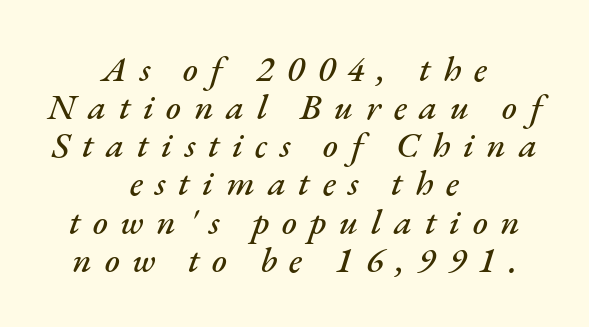
The image shows 36 px text type, italic (leaning right); set centered, tight line spacing (1.06x), unusually wide letter spacing (+0.35 em), not underlined; medium stroke contrast and a small x-height.
